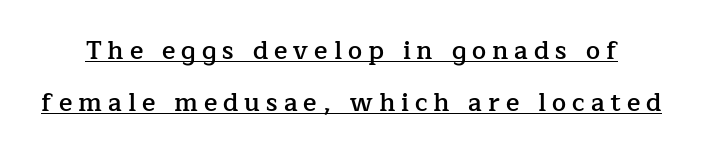
Check the space under the baseline: a stroke is drawn there. Tracking here is generous; glyphs stand well apart from one another. The lettering holds an erect, upright posture throughout. Each glyph is drawn with semibold strokes, heavier than normal yet not fully bold. The block of text is sparse from top to bottom, with ample space between rows.
